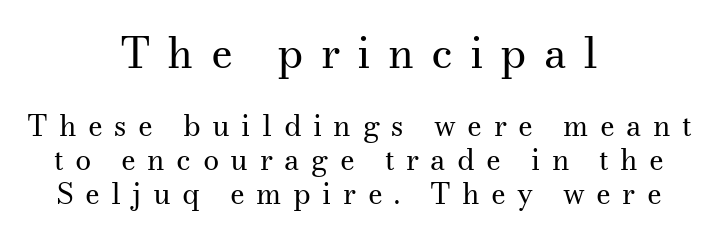
The image shows 43 px regular-weight serif type, upright; set centered, line spacing 1.16x, unusually wide letter spacing (+0.39 em), not underlined; the first (top) block is 1.48x larger; medium stroke contrast and a small x-height.
